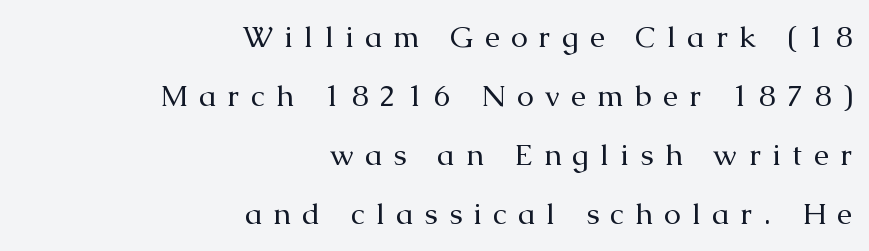
Posture: vertical. Horizontally, the lines are justified to the trailing edge only. Caption: face not bold, strokes unweighted. Is this a sans? No — the strokes have serifs. Inter-character spacing is expanded well beyond the font's built-in metrics.
